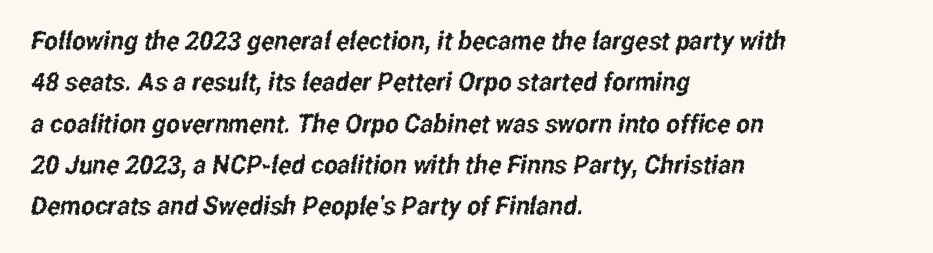
Beneath every word, the page is bare. Visually the block forms a straight wall on the left and a jagged coastline on the right. The lines sit at an ordinary, default distance from one another. A typesetter would call this zero additional tracking.
